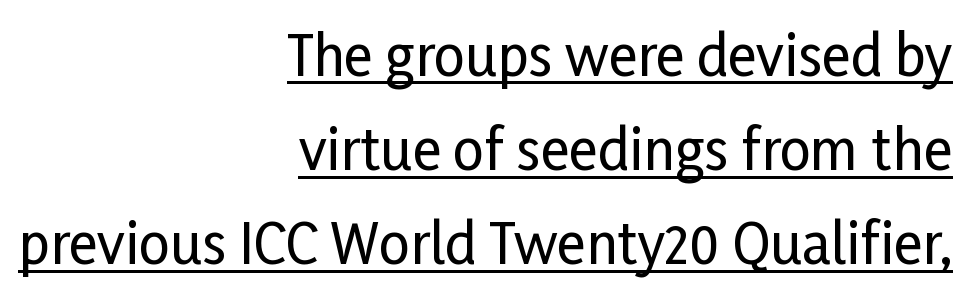
The setting favours the right margin, as signatures and pull-quotes sometimes do. To sum up the face: it is a sans, with no serifs. Do the letters lean? They stand straight. Looks like someone drew a line under every word here. Default kerning and tracking; the words read as compact shapes.
